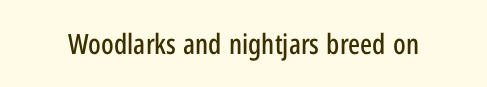
Q: Is the text italic (slanted)? A: No, it is upright.
Q: Is the typeface a serif or a sans-serif typeface? A: Sans-serif.
Q: Is the text underlined? A: No.
Q: Is the spacing between letters normal or unusually wide? A: Normal.
Q: Width (condensed, normal, or wide)? A: Condensed.
Q: Stroke contrast? A: Low.
Q: x-height? A: Medium.
Q: Monospaced? A: No.
